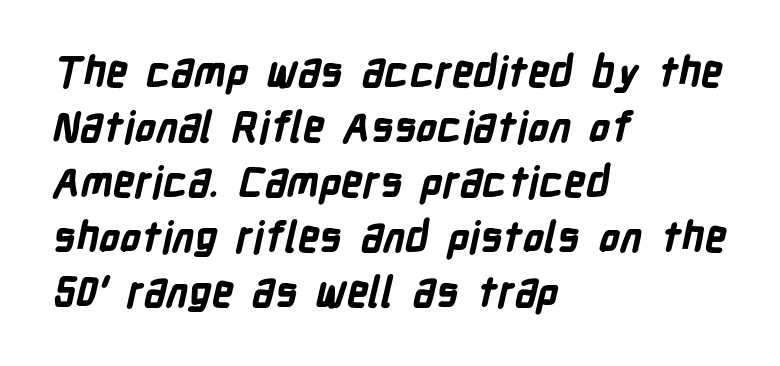
Line beginnings align vertically; line endings do not. This rendering employs a face without finishing strokes, i.e., a sans-serif. Nothing unusual about the tracking: characters are spaced as the font intends. The strip under each line holds only bare page. Here the designer chose a conventional face with non-uniform glyph widths. The font is running at its bold setting.
